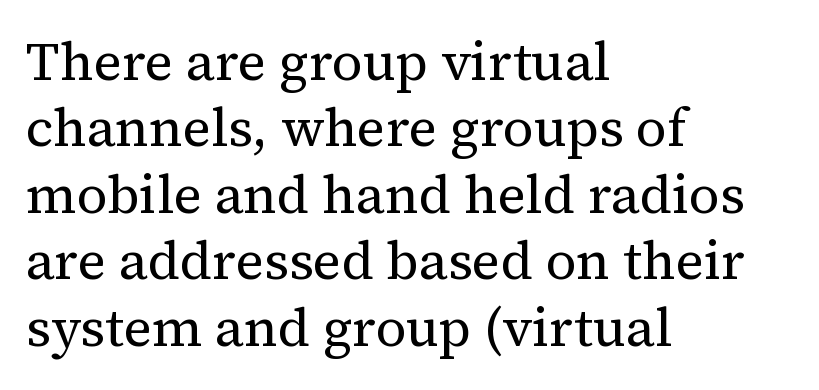
Q: Is the text bold? A: No.
Q: Is the text italic (slanted)? A: No, it is upright.
Q: Is the typeface a serif or a sans-serif typeface? A: Serif.
Q: Is the text underlined? A: No.
Q: How is the paragraph aligned? A: Left-aligned.
Q: Is the spacing between letters normal or unusually wide? A: Normal.
Q: Width (condensed, normal, or wide)? A: Normal.
Q: Stroke contrast? A: Medium.
Q: x-height? A: Medium.
Q: Monospaced? A: No.
